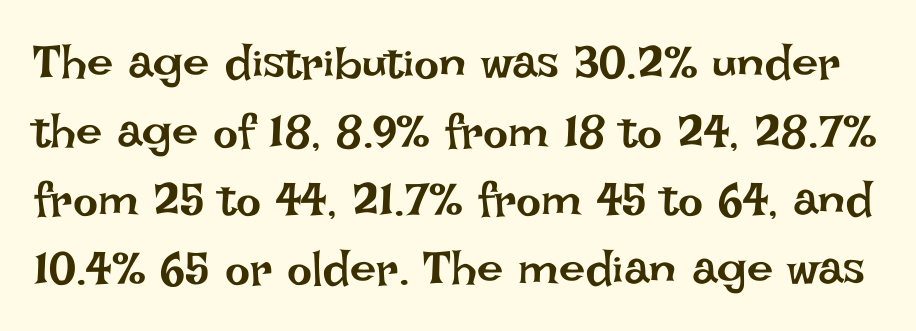
Q: Is the text bold? A: No.
Q: Is the text italic (slanted)? A: No, it is upright.
Q: Is the text underlined? A: No.
Q: Is the spacing between letters normal or unusually wide? A: Normal.
Q: Is the spacing between lines tight, normal or loose? A: Normal.
Q: Width (condensed, normal, or wide)? A: Normal.
Q: Stroke contrast? A: Low.
Q: x-height? A: Large.
Q: Monospaced? A: No.
